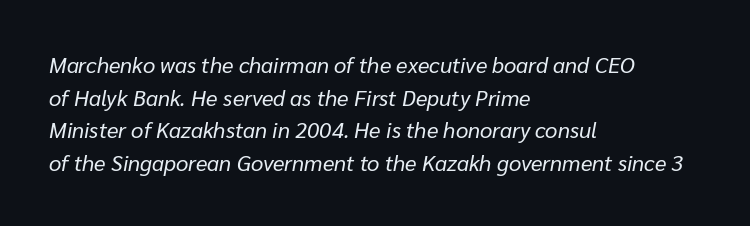
Q: Is the text bold? A: No.
Q: Is the text italic (slanted)? A: Yes, it leans right by about 10 degrees.
Q: Is the text underlined? A: No.
Q: How is the paragraph aligned? A: Left-aligned.
Q: Is the spacing between letters normal or unusually wide? A: Normal.
Q: Is the spacing between lines tight, normal or loose? A: Normal.
